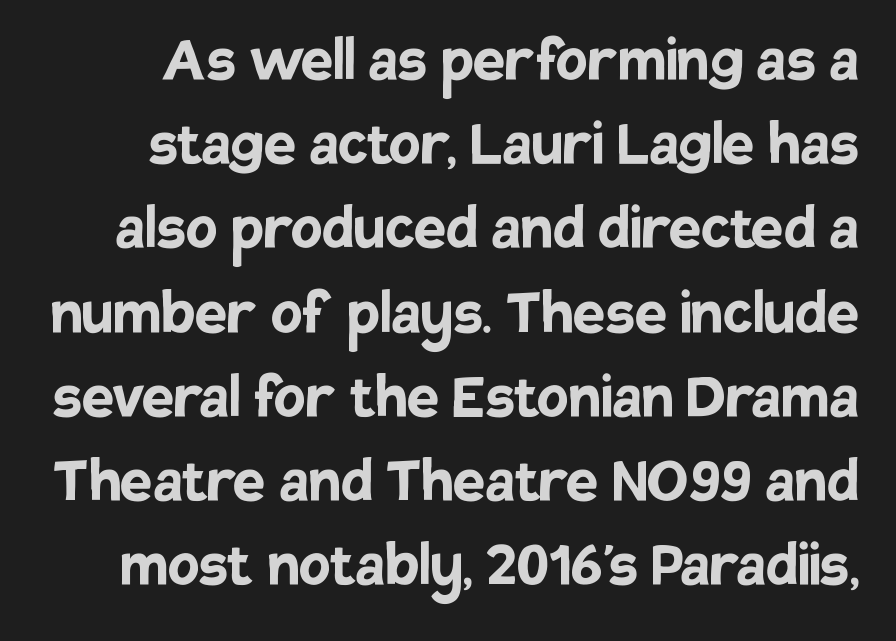
Q: Is the text bold? A: Yes.
Q: Is the text italic (slanted)? A: No, it is upright.
Q: Is the typeface a serif or a sans-serif typeface? A: Sans-serif.
Q: Is the text underlined? A: No.
Q: Is the spacing between letters normal or unusually wide? A: Normal.
Q: Width (condensed, normal, or wide)? A: Normal.
Q: Stroke contrast? A: Low.
Q: x-height? A: Large.
Q: Monospaced? A: No.
